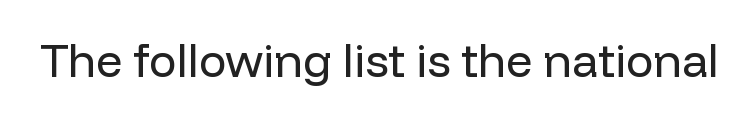
{"serif": "no", "italic": "no", "bold": "no", "weight": "regular", "width": "normal", "stroke_contrast": "low", "x_height": "medium", "monospaced": "no", "underline": "no", "letter_spacing": "normal", "letter_spacing_em": 0.0, "glyph_px": 46}
